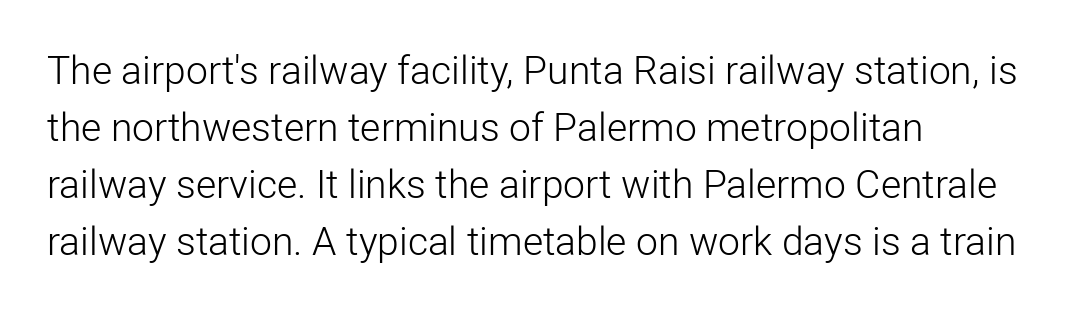
The image shows 39 px light sans-serif type, upright; set left-aligned, normal line spacing (1.46x), normal letter spacing, not underlined; low stroke contrast and a medium x-height.
